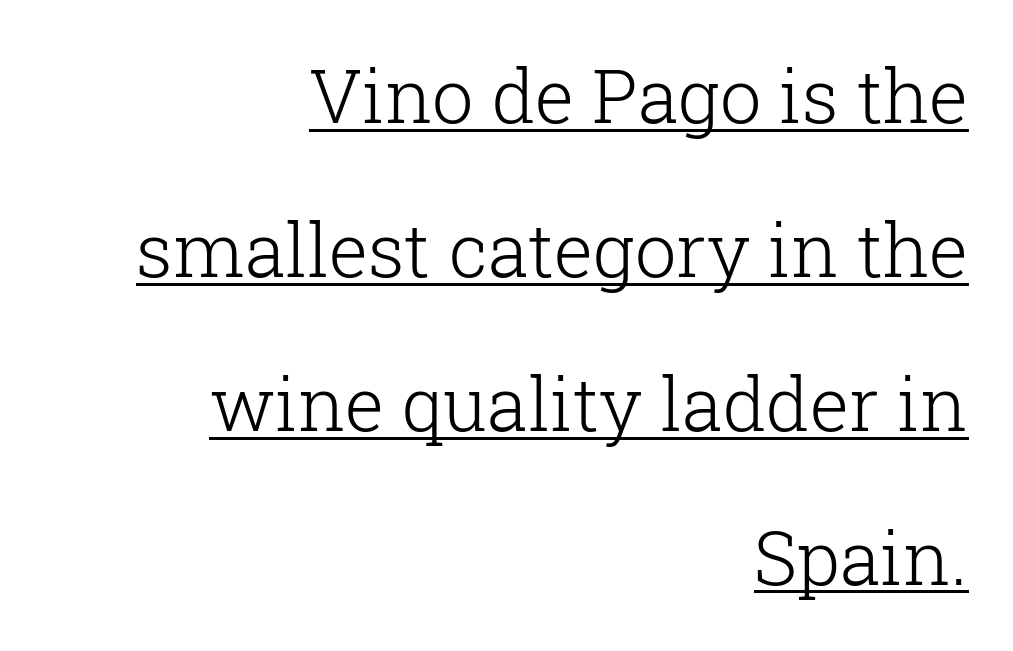
{"serif": "yes", "italic": "no", "bold": "no", "weight": "light", "width": "normal", "stroke_contrast": "low", "x_height": "medium", "monospaced": "no", "underline": "yes", "align": "right", "line_spacing": "loose", "line_spacing_ratio": 2.08, "letter_spacing": "normal", "letter_spacing_em": 0.0, "glyph_px": 74}
